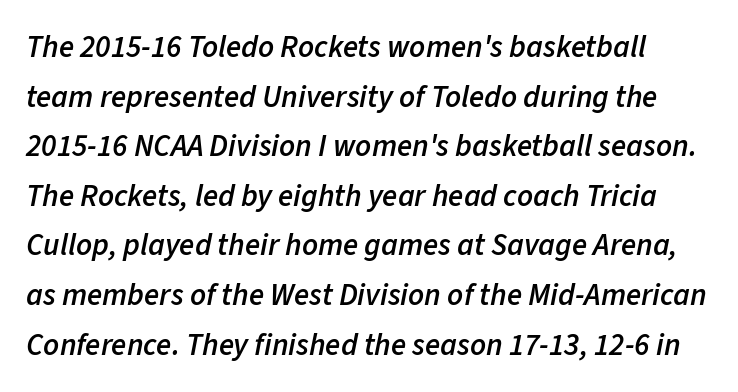
Vertically, the passage feels balanced, rows spaced as you'd expect. The glyphs are unaccompanied by any horizontal stroke below them. The whole block is typeset with a tilt. Character widths vary here, with narrow letters taking less room than wide ones. Stroke thickness is moderately raised; the sample reads as semibold.
